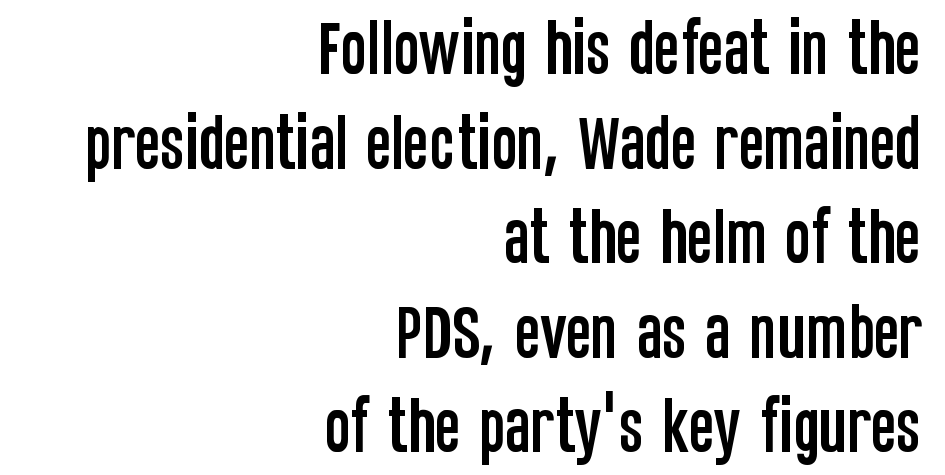
Q: Is the text italic (slanted)? A: No, it is upright.
Q: Is the typeface a serif or a sans-serif typeface? A: Sans-serif.
Q: Is the text underlined? A: No.
Q: How is the paragraph aligned? A: Right-aligned.
Q: Is the spacing between letters normal or unusually wide? A: Normal.
Q: Is the spacing between lines tight, normal or loose? A: Normal.
Q: Width (condensed, normal, or wide)? A: Condensed.
Q: Stroke contrast? A: Low.
Q: x-height? A: Large.
Q: Monospaced? A: No.
